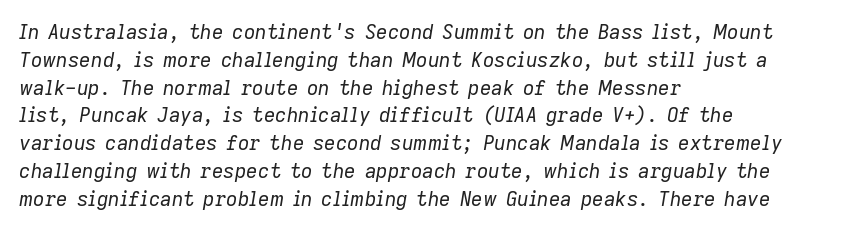
Clear beneath every line of the passage. Vertical spacing — default. Honestly, the letter spacing is just normal — you wouldn't notice it. The passage shown is not bold in any degree. Designer's note — italics engaged. The ragged edge is on the right, which tells us the setting is flush left.
